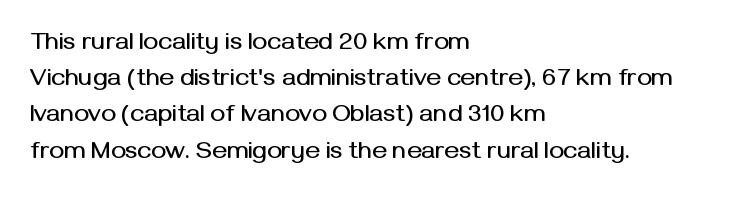
{"italic": "no", "underline": "no", "align": "left", "line_spacing": "normal", "line_spacing_ratio": 1.45, "letter_spacing": "normal", "letter_spacing_em": 0.0, "glyph_px": 25}
